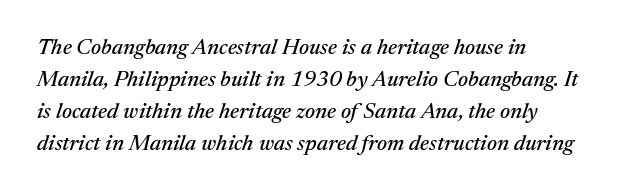
Q: Is the text italic (slanted)? A: Yes, it leans right by about 17 degrees.
Q: Is the text underlined? A: No.
Q: How is the paragraph aligned? A: Left-aligned.
Q: Is the spacing between letters normal or unusually wide? A: Normal.
Q: Is the spacing between lines tight, normal or loose? A: Normal.
